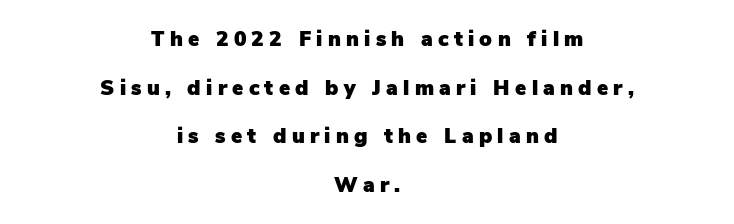
{"italic": "no", "underline": "no", "align": "center", "line_spacing": "loose", "line_spacing_ratio": 2.31, "letter_spacing": "wide", "letter_spacing_em": 0.25, "glyph_px": 21}
